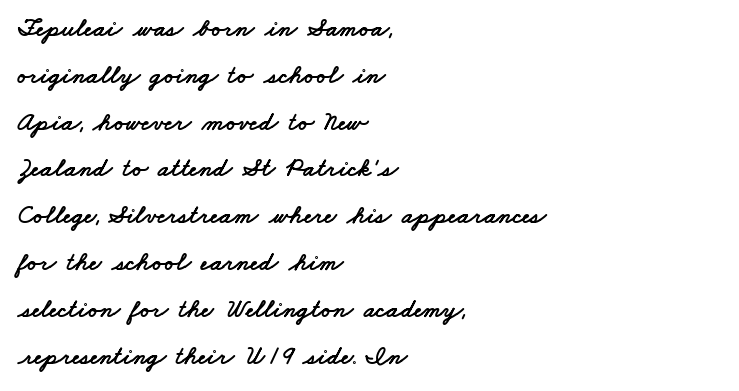
The image shows 26 px text type; set left-aligned, line spacing 1.8x, normal letter spacing, not underlined.
